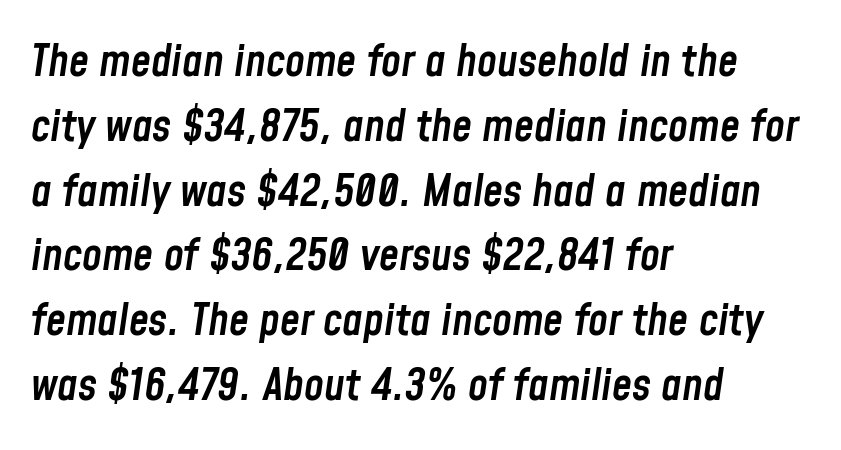
The image shows 45 px semibold, condensed type, italic (leaning right); set left-aligned, normal line spacing (1.44x), normal letter spacing, not underlined; low stroke contrast and a medium x-height.
